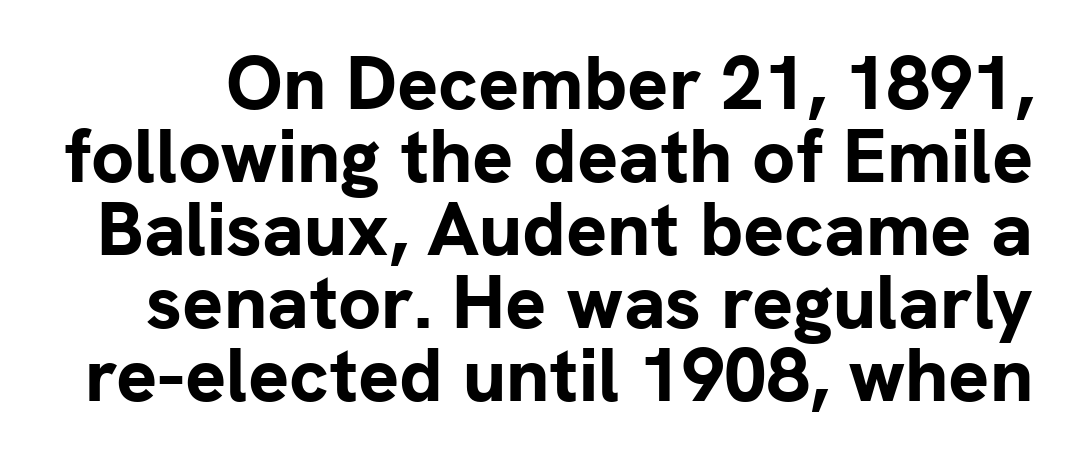
{"serif": "no", "italic": "no", "bold": "yes", "weight": "bold", "width": "normal", "stroke_contrast": "low", "x_height": "medium", "monospaced": "no", "underline": "no", "line_spacing": "tight", "line_spacing_ratio": 0.96, "letter_spacing": "normal", "letter_spacing_em": 0.0, "glyph_px": 76}
